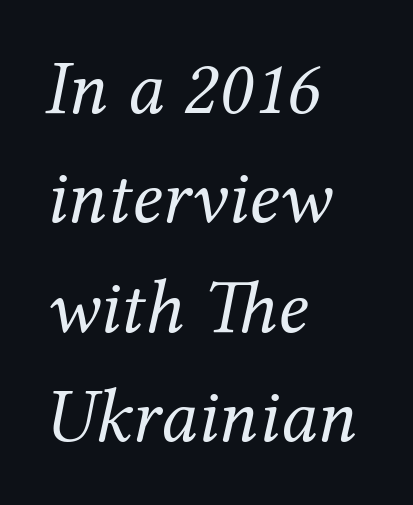
The image shows 77 px regular-weight serif type, italic (leaning right); set left-aligned, normal line spacing (1.42x), normal letter spacing, not underlined; medium stroke contrast and a medium x-height.
